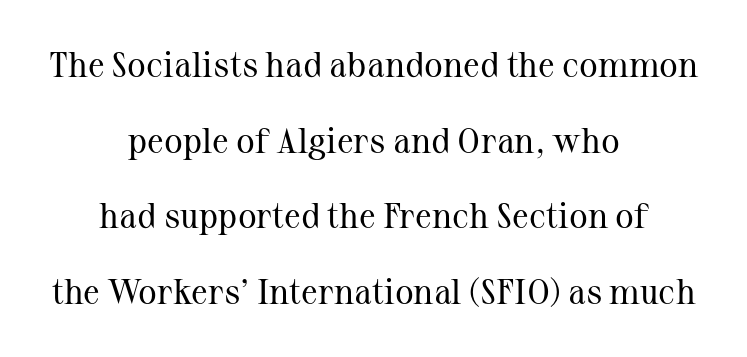
{"serif": "yes", "italic": "no", "bold": "no", "weight": "regular", "width": "normal", "stroke_contrast": "medium", "x_height": "medium", "monospaced": "no", "underline": "no", "align": "center", "line_spacing": "loose", "line_spacing_ratio": 2.16, "letter_spacing": "normal", "letter_spacing_em": 0.0, "glyph_px": 35}
